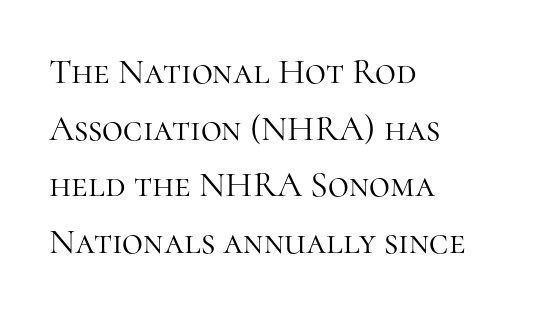
The image shows 36 px light serif type, upright; set left-aligned, normal line spacing (1.57x), normal letter spacing, not underlined; high stroke contrast and a medium x-height.
